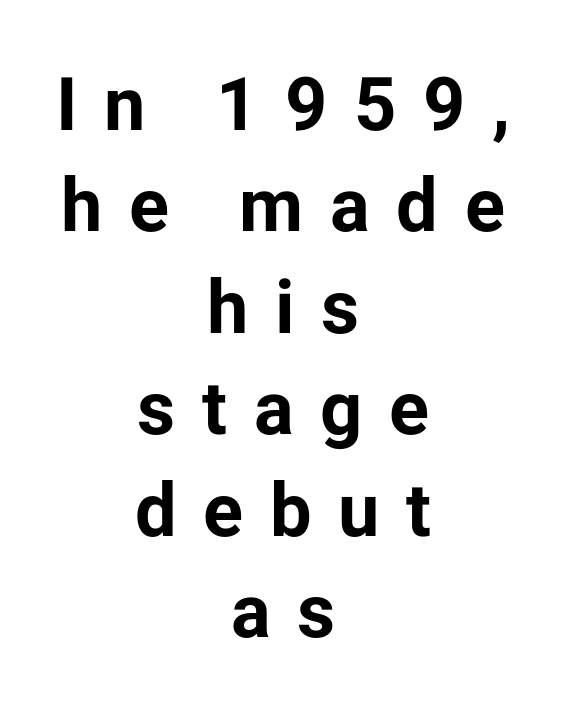
Nothing sits at the stroke ends, so this counts as sans-serif. The tracking reads as deliberately expanded to a designer's eye. Line starts and ends both wander, symmetrically. Plain, unruled lines of type. Weight: bold.
